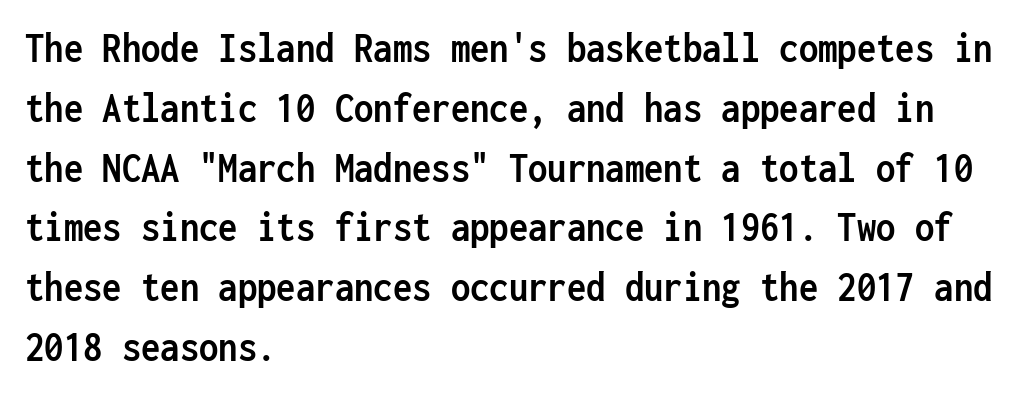
The rendering uses typewriter-style spacing with identical character cells. Line beginnings align vertically; line endings do not. In terms of letterspacing, this is plain default setting. Each row of text sits above clean, open space. Regular leading. Strokes here are thick enough to call this a true bold.
